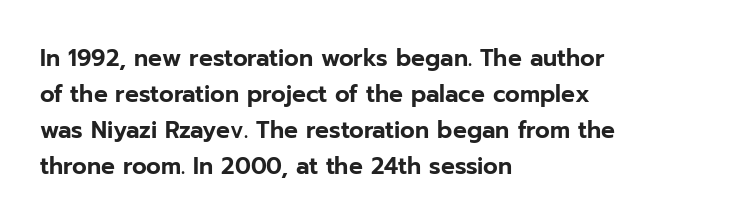
{"italic": "no", "underline": "no", "align": "left", "line_spacing": "normal", "line_spacing_ratio": 1.56, "letter_spacing": "normal", "letter_spacing_em": 0.0, "glyph_px": 23}
